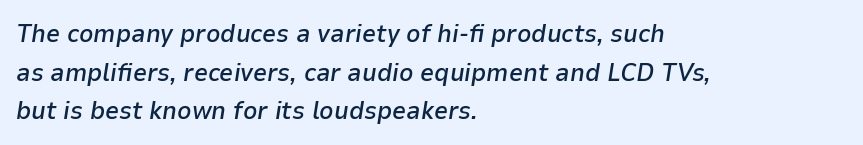
Q: Is the text bold? A: Semi-bold.
Q: Is the text italic (slanted)? A: Yes, it leans right by about 9 degrees.
Q: Is the text underlined? A: No.
Q: How is the paragraph aligned? A: Left-aligned.
Q: Is the spacing between letters normal or unusually wide? A: Normal.
Q: Is the spacing between lines tight, normal or loose? A: Normal.
